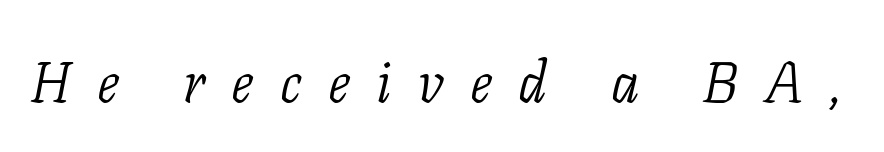
The font is comparable to plain body text, perhaps lighter. Quick note: underline off. This is oblique type, the kind used for emphasis or titles. To sum up the face: it has serifs. Does extra space separate the letters? Yes, quite a lot of it. Is this a fixed-width face? No — the glyphs have proportional, varying widths.
